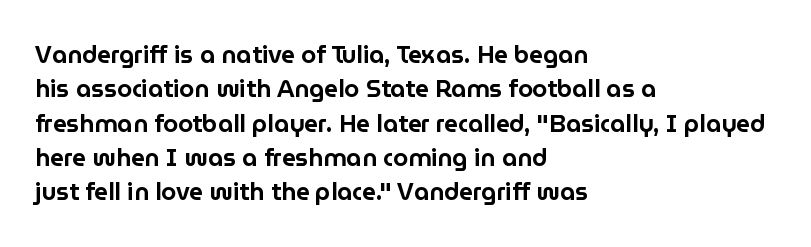
The rows are spaced the way most documents space them. Italic: no, the glyphs are upright roman. Reading down the block, your eye returns to a fixed left position each line. The words here are not underlined. Nothing unusual about the tracking: characters are spaced as the font intends.
